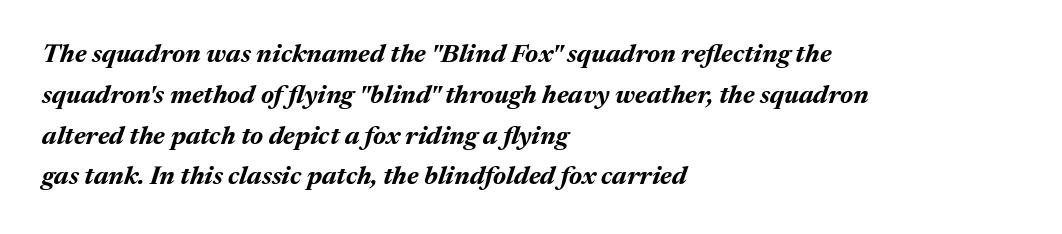
{"italic": "yes", "lean": "right", "slant_degrees": 17, "bold": "yes", "underline": "no", "align": "left", "line_spacing": "normal", "line_spacing_ratio": 1.57, "letter_spacing": "normal", "letter_spacing_em": 0.0, "glyph_px": 26}
